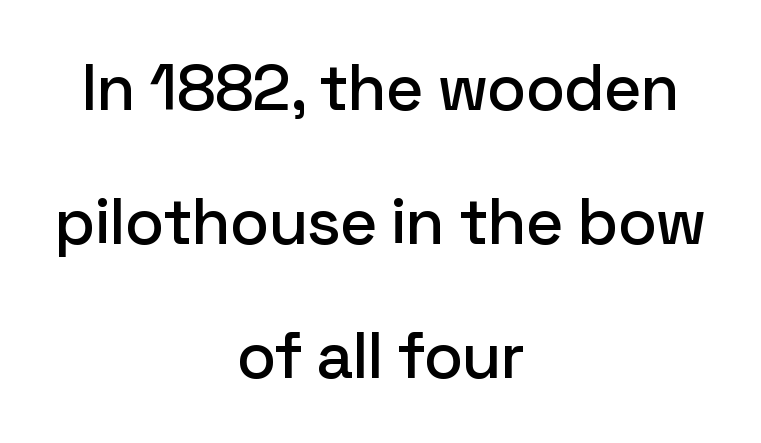
The image shows 65 px sans-serif type, upright; set centered, loose line spacing (2.06x), normal letter spacing, not underlined; low stroke contrast and a medium x-height.
